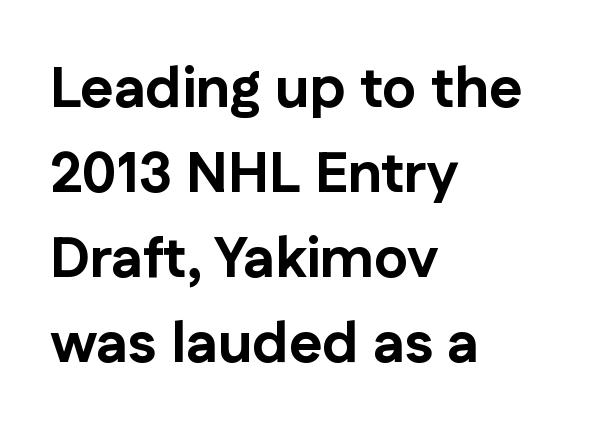
Words appear dense and cohesive because spacing is normal. In terms of weight, the rendering is a true, heavy bold. These lines are rendered in a variable-pitch font. Are there feet on the stems? There aren't — it's a sans. Left-aligned paragraph, ragged on the right.
